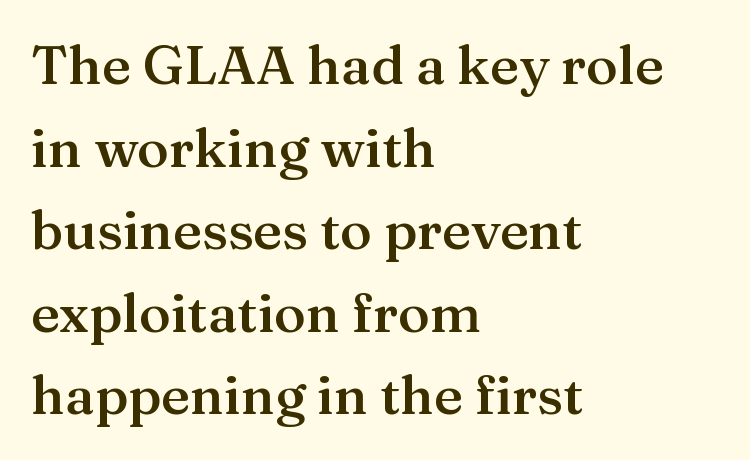
The image shows 54 px semibold serif type, upright; set left-aligned, normal line spacing (1.53x), normal letter spacing, not underlined; medium stroke contrast and a medium x-height.
